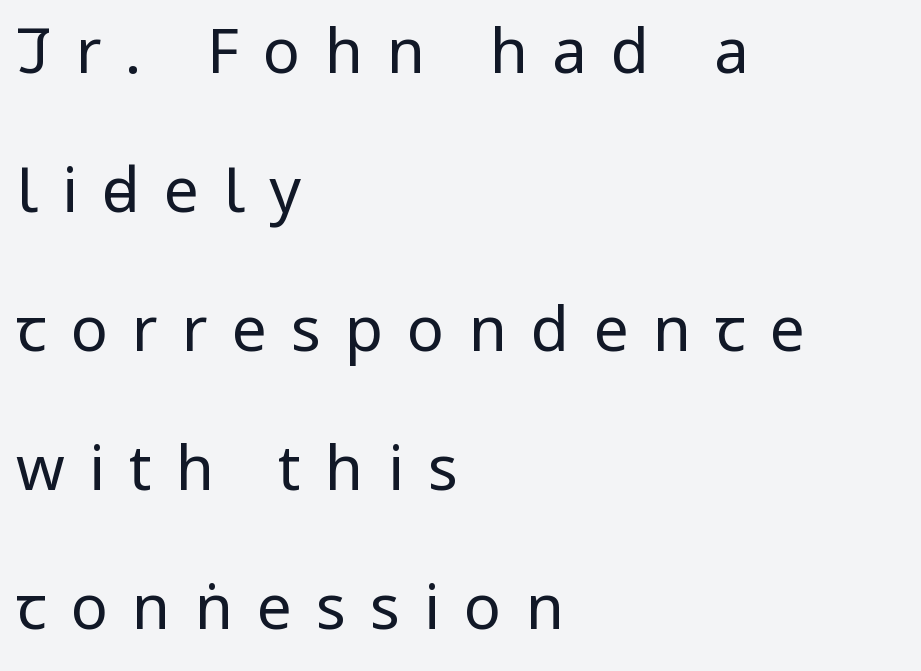
Q: Is the text bold? A: No.
Q: Is the text italic (slanted)? A: No, it is upright.
Q: Is the typeface a serif or a sans-serif typeface? A: Sans-serif.
Q: Is the text underlined? A: No.
Q: How is the paragraph aligned? A: Left-aligned.
Q: Is the spacing between letters normal or unusually wide? A: Unusually wide.
Q: Is the spacing between lines tight, normal or loose? A: Loose.
Q: Width (condensed, normal, or wide)? A: Condensed.
Q: Stroke contrast? A: Low.
Q: x-height? A: Large.
Q: Monospaced? A: No.
